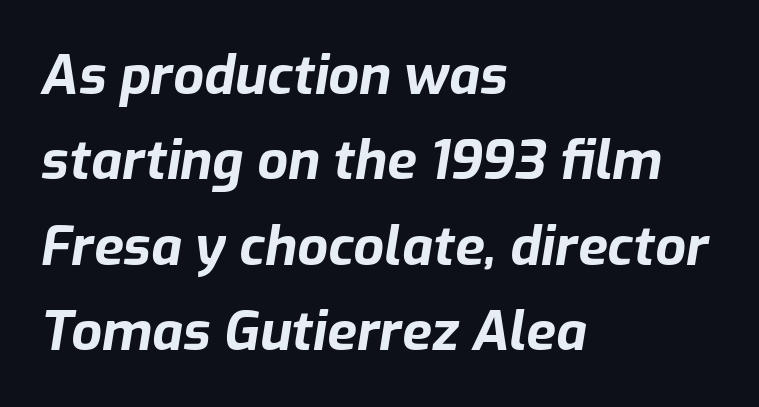
The image shows 54 px bold type, italic (leaning right); set left-aligned, normal line spacing (1.58x), normal letter spacing, not underlined; low stroke contrast and a medium x-height.
